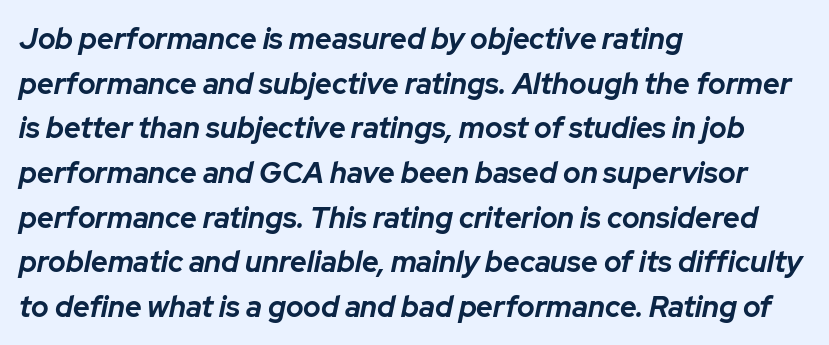
The tracking reads as untouched default to a designer's eye. Every row of glyphs begins at an identical x-position on the left. The rows are spaced the way most documents space them. Here the designer chose a conventional face with non-uniform glyph widths. Check under the words: just untouched page. The rendering applies a slant to the glyphs.
